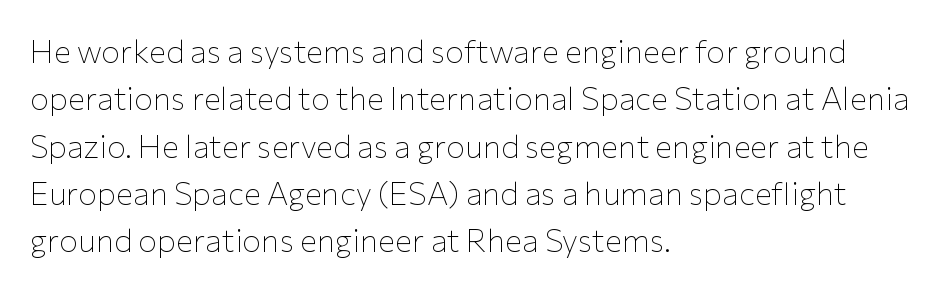
The image shows 32 px thin sans-serif type, upright; set left-aligned, normal line spacing (1.48x), normal letter spacing, not underlined; low stroke contrast and a medium x-height.
